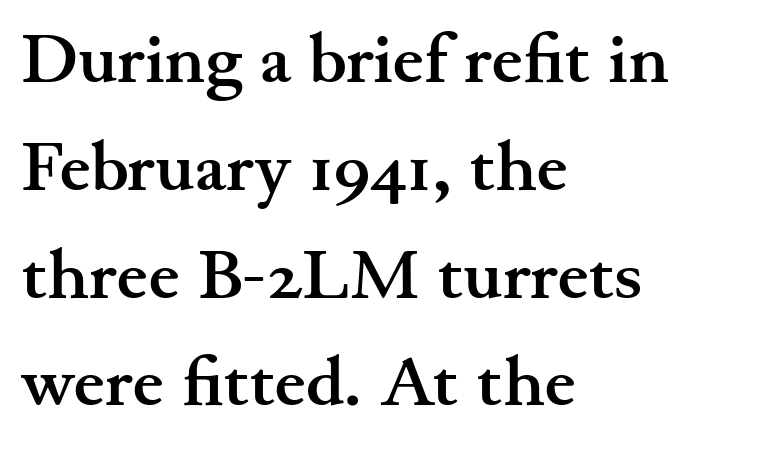
{"serif": "yes", "italic": "no", "bold": "yes", "weight": "semibold", "width": "wide", "stroke_contrast": "medium", "x_height": "small", "monospaced": "no", "underline": "no", "align": "left", "line_spacing": "normal", "line_spacing_ratio": 1.54, "letter_spacing": "normal", "letter_spacing_em": 0.0, "glyph_px": 70}
